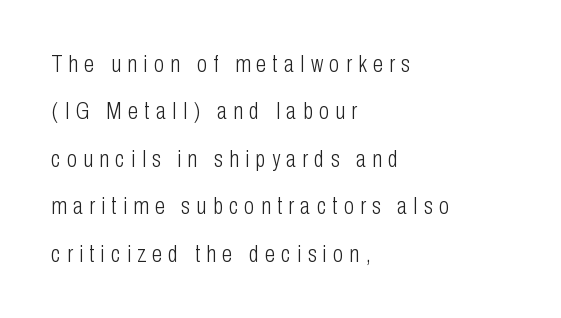
The image shows 23 px text type, upright; set left-aligned, loose line spacing (2.06x), unusually wide letter spacing (+0.28 em), not underlined.
